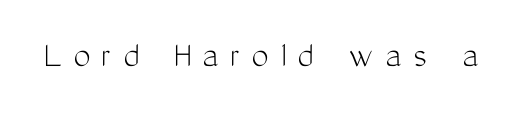
Q: Is the text bold? A: No.
Q: Is the text italic (slanted)? A: No, it is upright.
Q: Is the typeface a serif or a sans-serif typeface? A: Sans-serif.
Q: Is the text underlined? A: No.
Q: Is the spacing between letters normal or unusually wide? A: Unusually wide.
Q: Width (condensed, normal, or wide)? A: Condensed.
Q: Stroke contrast? A: Medium.
Q: x-height? A: Medium.
Q: Monospaced? A: No.
